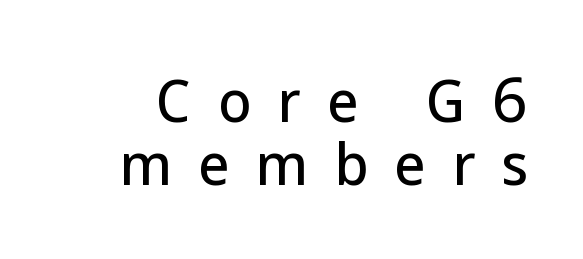
The font family rendered here belongs to the sans-serif group. Here the designer chose a conventional face with non-uniform glyph widths. Beneath every word, the page is bare. The rendering inserts visible extra space after every character. It's the straight-up-and-down kind of type.
